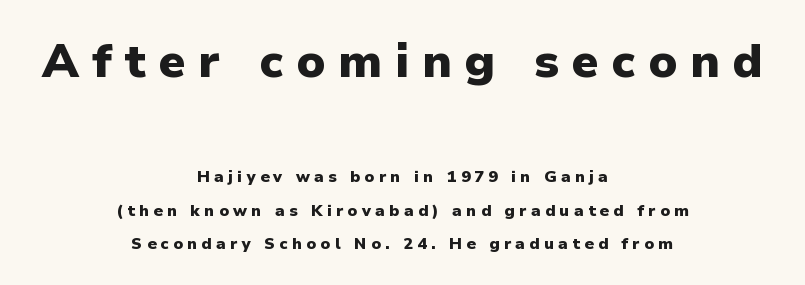
This sample uses a sans-serif face. As a designer I'd log this as weight 700, bold. Spacing verdict: proportional, widths tailored to each character. This is roman type, the default non-slanted kind. Typeset on center — no edge is straight.
